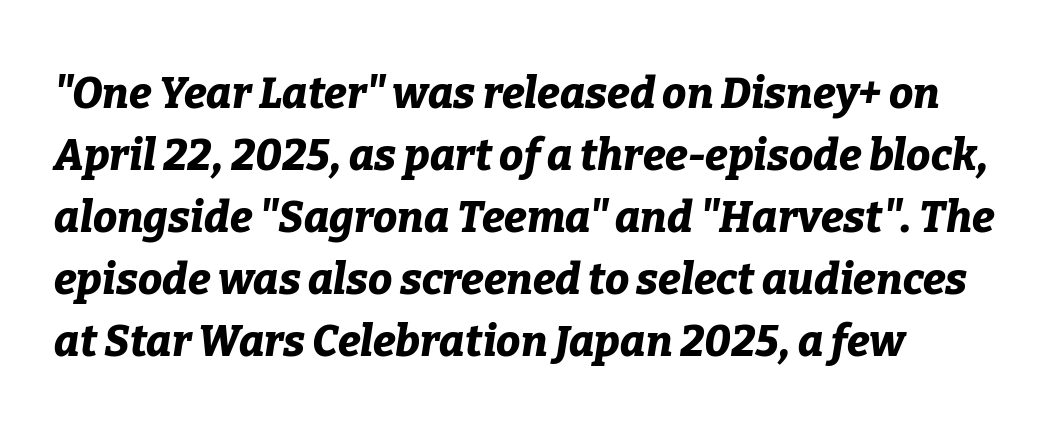
The image shows 43 px bold type, italic (leaning right); set left-aligned, normal line spacing (1.44x), normal letter spacing, not underlined; low stroke contrast and a medium x-height.
